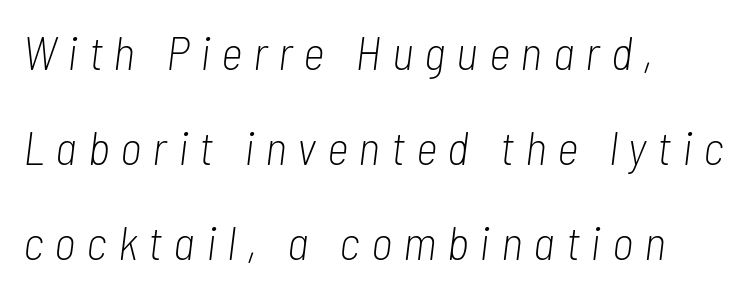
The image shows 47 px light, condensed type, italic (leaning right); set left-aligned, loose line spacing (2.02x), unusually wide letter spacing (+0.23 em), not underlined; low stroke contrast and a medium x-height.
